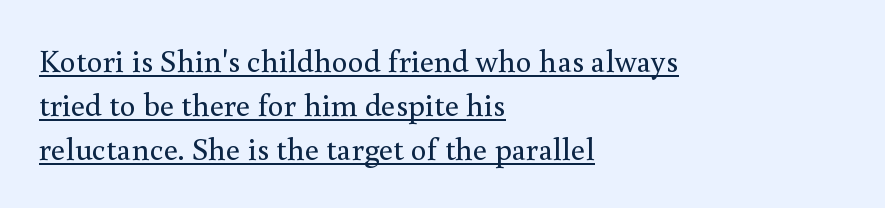
Q: Is the text bold? A: No.
Q: Is the text italic (slanted)? A: No, it is upright.
Q: Is the typeface a serif or a sans-serif typeface? A: Serif.
Q: Is the text underlined? A: Yes.
Q: How is the paragraph aligned? A: Left-aligned.
Q: Is the spacing between letters normal or unusually wide? A: Normal.
Q: Is the spacing between lines tight, normal or loose? A: Normal.
Q: Width (condensed, normal, or wide)? A: Normal.
Q: x-height? A: Small.
Q: Monospaced? A: No.
